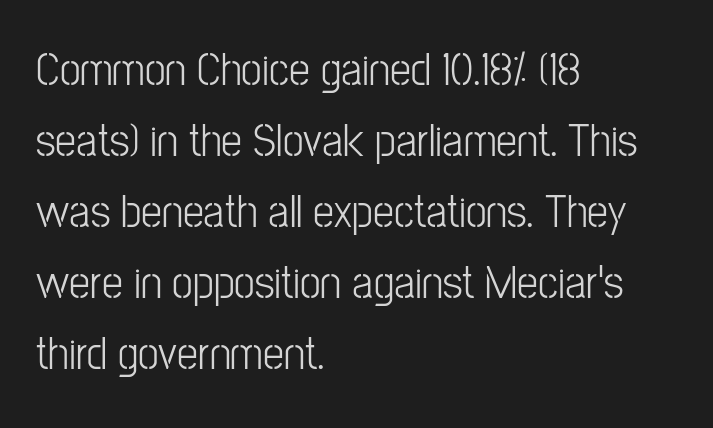
Q: Is the text bold? A: No.
Q: Is the text italic (slanted)? A: No, it is upright.
Q: Is the typeface a serif or a sans-serif typeface? A: Sans-serif.
Q: Is the text underlined? A: No.
Q: How is the paragraph aligned? A: Left-aligned.
Q: Is the spacing between letters normal or unusually wide? A: Normal.
Q: Is the spacing between lines tight, normal or loose? A: Normal.
Q: Width (condensed, normal, or wide)? A: Condensed.
Q: Stroke contrast? A: Low.
Q: x-height? A: Medium.
Q: Monospaced? A: No.
